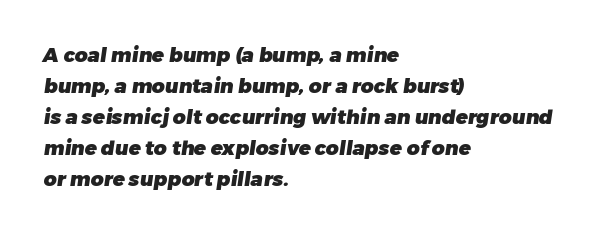
Reading down the block, your eye returns to a fixed left position each line. Each glyph is drawn with heavy, bold strokes. These lines keep a tight, regular rhythm from letter to letter. The gap between lines stays unmarked.
